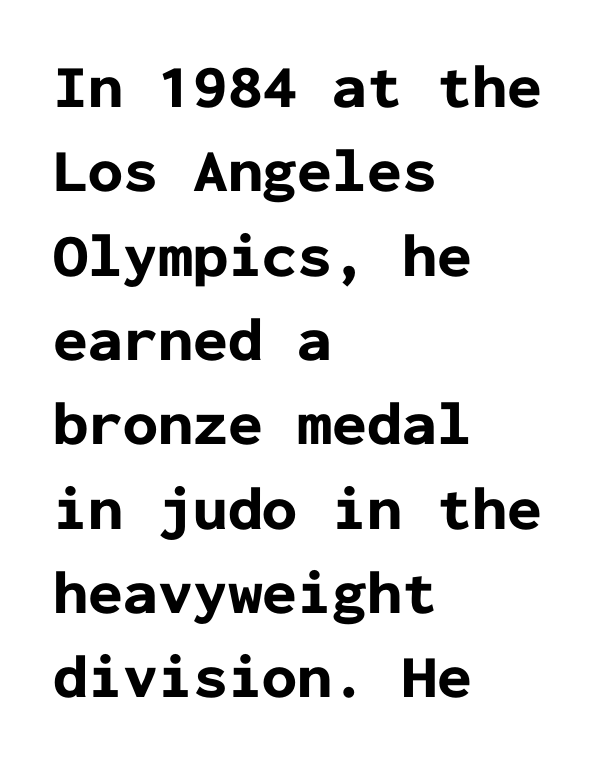
Q: Is the text bold? A: Yes.
Q: Is the text italic (slanted)? A: No, it is upright.
Q: Is the typeface a serif or a sans-serif typeface? A: Sans-serif.
Q: Is the text underlined? A: No.
Q: How is the paragraph aligned? A: Left-aligned.
Q: Is the spacing between letters normal or unusually wide? A: Normal.
Q: Is the spacing between lines tight, normal or loose? A: Normal.
Q: Width (condensed, normal, or wide)? A: Normal.
Q: Stroke contrast? A: Low.
Q: x-height? A: Medium.
Q: Monospaced? A: Yes.
